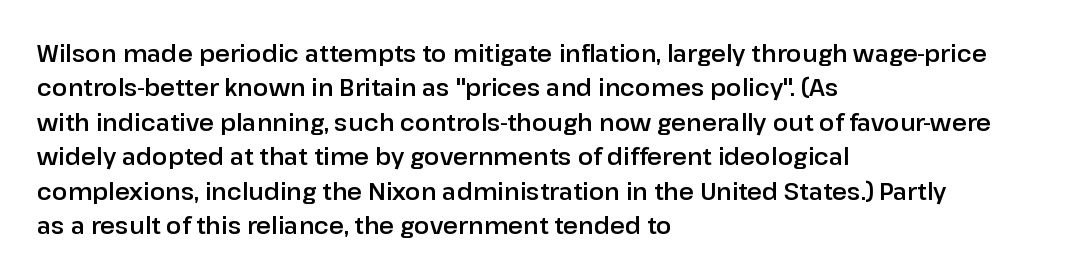
Q: Is the text italic (slanted)? A: No, it is upright.
Q: Is the text underlined? A: No.
Q: How is the paragraph aligned? A: Left-aligned.
Q: Is the spacing between letters normal or unusually wide? A: Normal.
Q: Is the spacing between lines tight, normal or loose? A: Normal.
